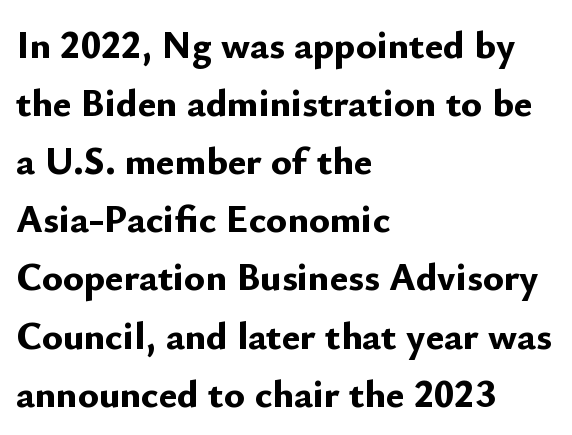
The image shows 39 px bold sans-serif type, upright; set left-aligned, normal line spacing (1.49x), normal letter spacing, not underlined; low stroke contrast and a small x-height.
